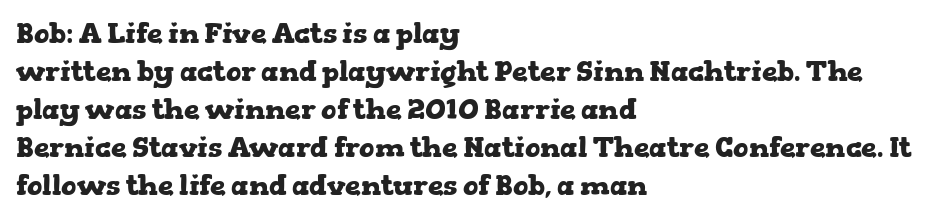
The image shows 28 px heavy, wide serif type, upright; set left-aligned, normal line spacing (1.36x), normal letter spacing, not underlined; low stroke contrast and a medium x-height.
